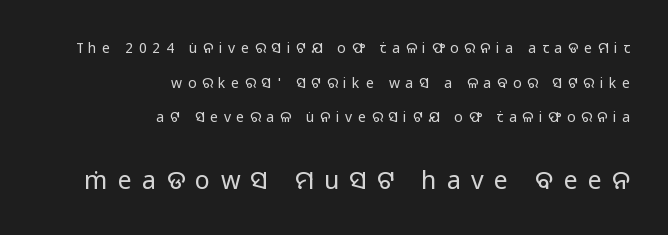
The letters stand upright; this is a roman face. Each line ends at the same right margin while the left side varies. A clean baseline with only descenders dipping below it. Look at the tracking — it's clearly loosened, letters drifting apart. The designer dialed line spacing up above the default. In this sample the second text group is rendered at the bigger scale.
